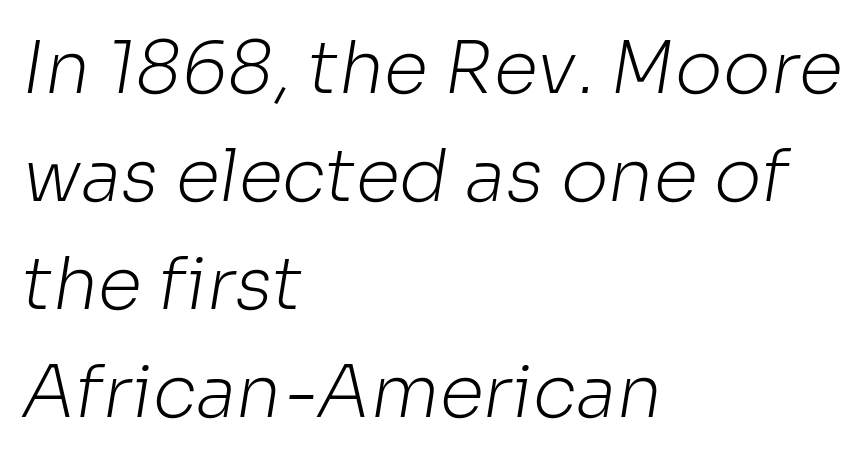
The image shows 72 px light sans-serif type; set left-aligned, normal line spacing (1.5x), normal letter spacing, not underlined; low stroke contrast and a medium x-height.
